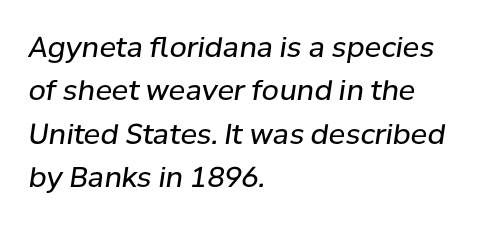
Stroke thickness stays within the range of a standard reading face or lighter. The paragraph has a hard left edge and a soft right edge. Characters follow at the spacing the type designer built in. No word sits above an underline. The passage shown is typed in a proportional face where columns would drift. Is the type slanted? Yes — the strokes lean at a clear angle.
